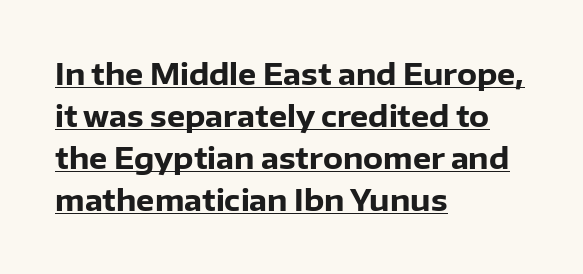
The vertical gap from one line to the next is medium. In terms of weight, the rendering is a true, heavy bold. Underlined type. How are the letters spaced? Ordinarily, with no added tracking. Think of a printed novel: that variable character pitch is what you see here.
